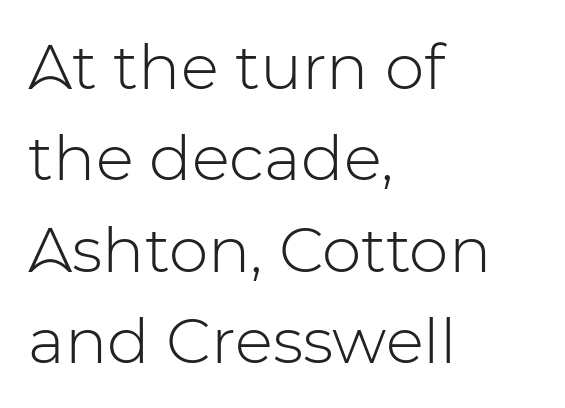
Q: Is the text bold? A: No.
Q: Is the text italic (slanted)? A: No, it is upright.
Q: Is the typeface a serif or a sans-serif typeface? A: Sans-serif.
Q: Is the text underlined? A: No.
Q: How is the paragraph aligned? A: Left-aligned.
Q: Is the spacing between letters normal or unusually wide? A: Normal.
Q: Is the spacing between lines tight, normal or loose? A: Normal.
Q: Width (condensed, normal, or wide)? A: Normal.
Q: Stroke contrast? A: Low.
Q: x-height? A: Medium.
Q: Monospaced? A: No.
